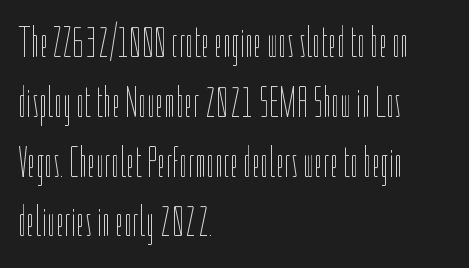
{"italic": "no", "bold": "no", "weight": "thin", "width": "condensed", "stroke_contrast": "low", "x_height": "medium", "monospaced": "no", "underline": "no", "align": "left", "line_spacing": "normal", "line_spacing_ratio": 1.39, "letter_spacing": "normal", "letter_spacing_em": 0.0, "glyph_px": 43}
